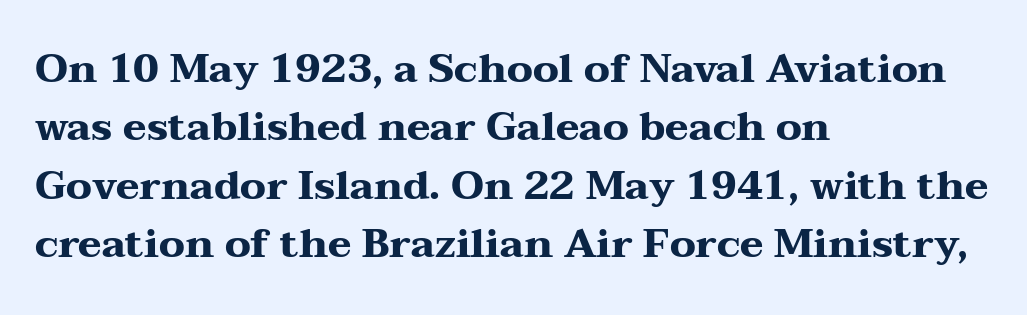
Letter spacing: default. Italic? Not at all — the glyphs are vertical. Character widths vary here, with narrow letters taking less room than wide ones. Is the type bold? Yes — the strokes are clearly thick and heavy. This is serif lettering, the kind often seen in printed books. The setting favours the left margin, as ordinary paragraphs usually do.
